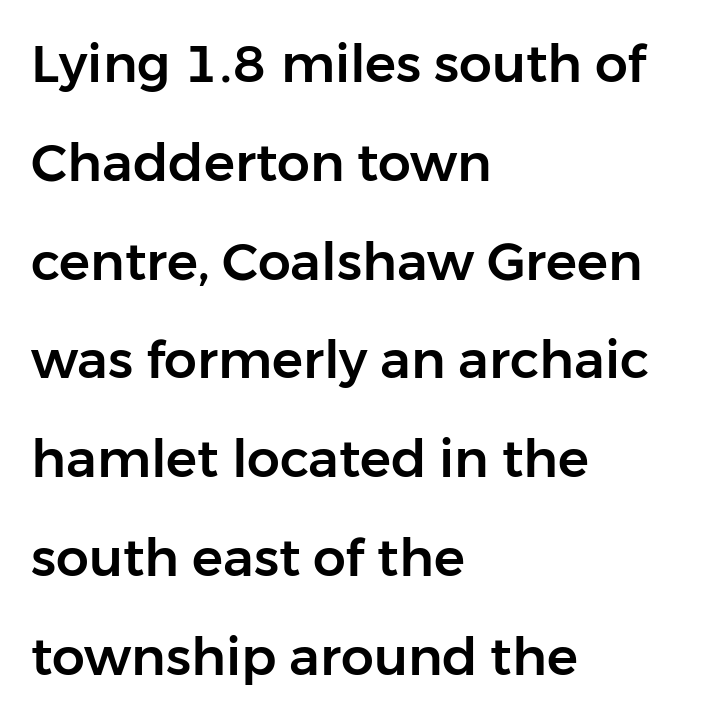
The image shows 52 px sans-serif type, upright; set left-aligned, loose line spacing (1.9x), normal letter spacing, not underlined; low stroke contrast and a medium x-height.
